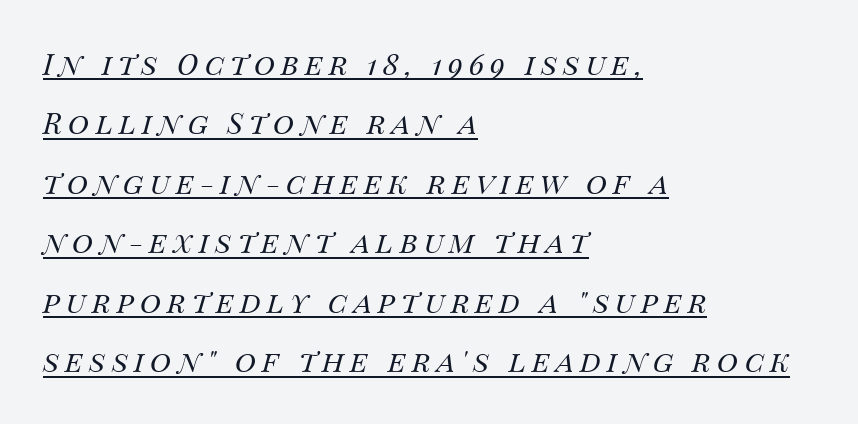
The image shows 29 px regular-weight type, italic (leaning right); set left-aligned, loose line spacing (2.05x), unusually wide letter spacing (+0.21 em), underlined; medium stroke contrast and a large x-height.
